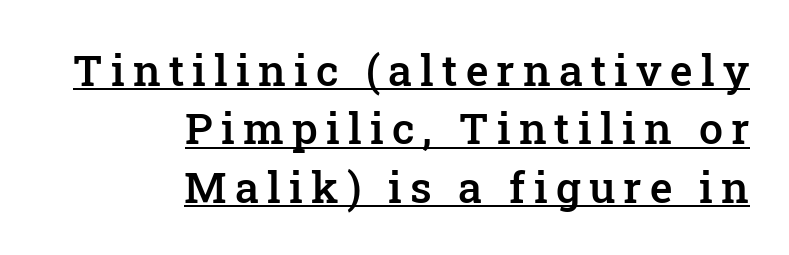
Q: Is the text bold? A: Semi-bold.
Q: Is the text italic (slanted)? A: No, it is upright.
Q: Is the typeface a serif or a sans-serif typeface? A: Serif.
Q: Is the text underlined? A: Yes.
Q: How is the paragraph aligned? A: Right-aligned.
Q: Is the spacing between lines tight, normal or loose? A: Normal.
Q: Width (condensed, normal, or wide)? A: Normal.
Q: Stroke contrast? A: Low.
Q: x-height? A: Medium.
Q: Monospaced? A: No.
